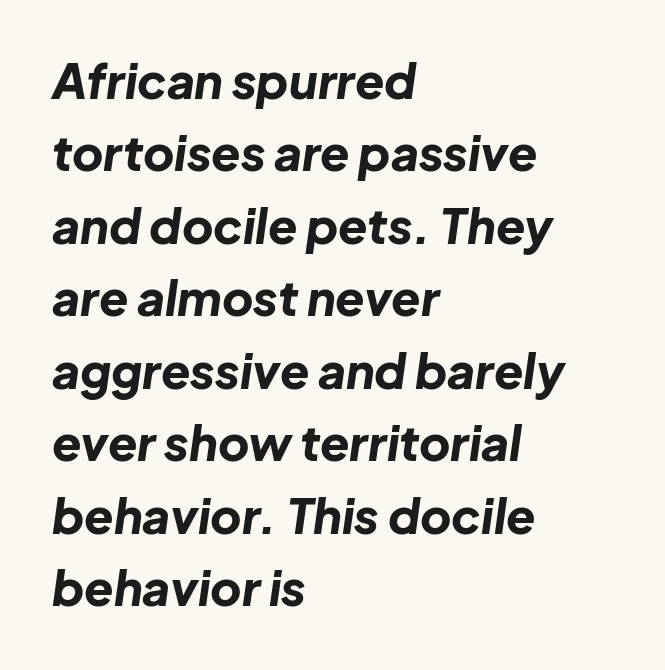
This is oblique type, the kind used for emphasis or titles. Pretty heavy lettering here — definitely bold. These lines are rendered in a variable-pitch font. Every row of glyphs begins at an identical x-position on the left. Rows of type keep a routine distance in the vertical direction.
